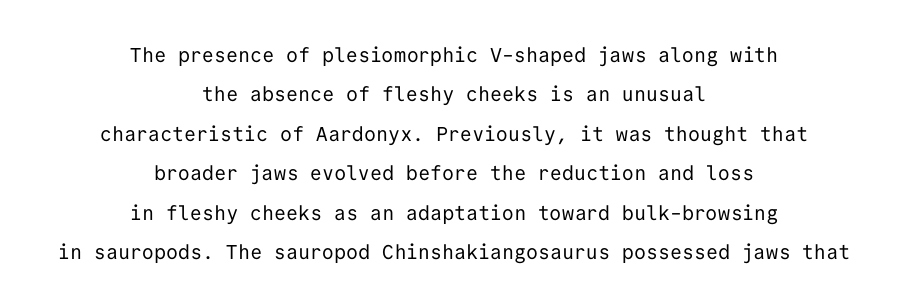
If you folded the block vertically in half, each line would mirror itself in length. Is there any slant? The stems are plumb. The space beneath each line is pristine and unruled. The cut favours lightness, reaching ordinary text weight at its darkest.
